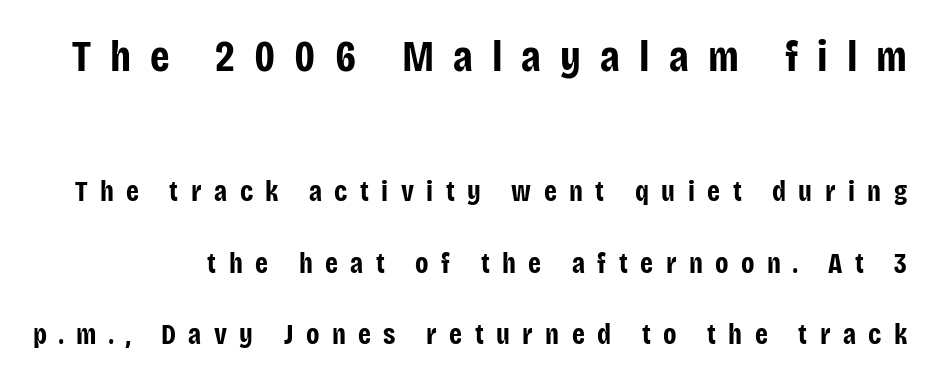
{"serif": "no", "italic": "no", "bold": "yes", "weight": "bold", "width": "condensed", "stroke_contrast": "low", "x_height": "large", "monospaced": "no", "underline": "no", "line_spacing": "loose", "line_spacing_ratio": 2.47, "letter_spacing": "wide", "letter_spacing_em": 0.43, "larger_block": "first", "size_ratio": 1.52, "glyph_px": 44}
